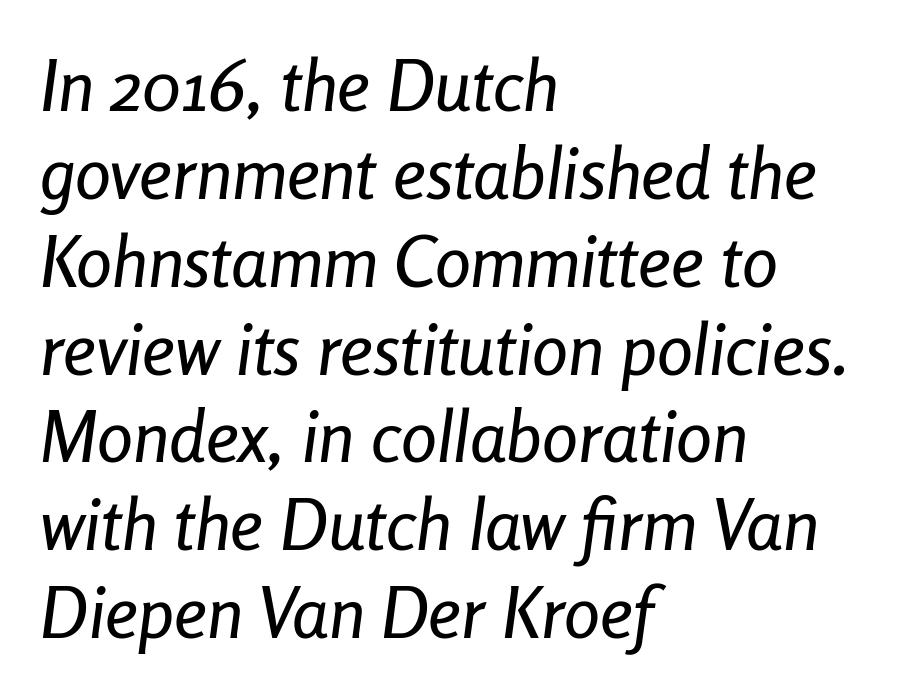
The strip under each line holds only bare page. The axis of the letterforms is tilted away from vertical. Tracking here is standard; glyphs follow each other at the usual distance. The lines in this sample share a left origin and differ only in where they stop. You could not count columns in this text — the font is proportionally spaced.
